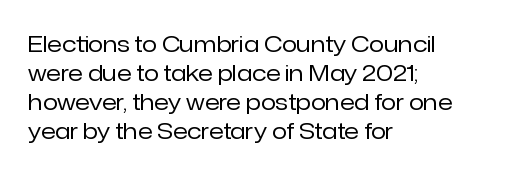
Q: Is the text bold? A: No.
Q: Is the text italic (slanted)? A: No, it is upright.
Q: Is the text underlined? A: No.
Q: How is the paragraph aligned? A: Left-aligned.
Q: Is the spacing between letters normal or unusually wide? A: Normal.
Q: Is the spacing between lines tight, normal or loose? A: Normal.
